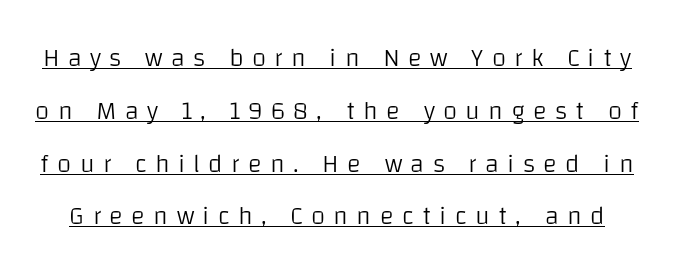
Q: Is the text bold? A: No.
Q: Is the text italic (slanted)? A: No, it is upright.
Q: Is the text underlined? A: Yes.
Q: Is the spacing between letters normal or unusually wide? A: Unusually wide.
Q: Is the spacing between lines tight, normal or loose? A: Loose.
